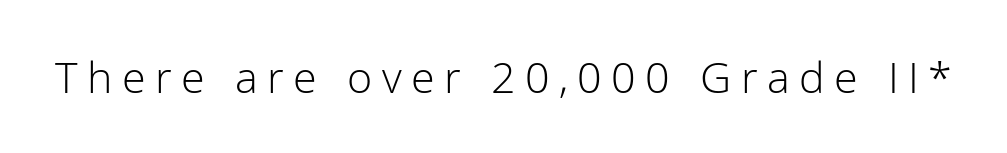
Heft: none added — not bold. In terms of posture, this sample is upright. The tracking reads as deliberately expanded to a designer's eye. The letters advance in unequal steps, a hallmark of proportional type.
